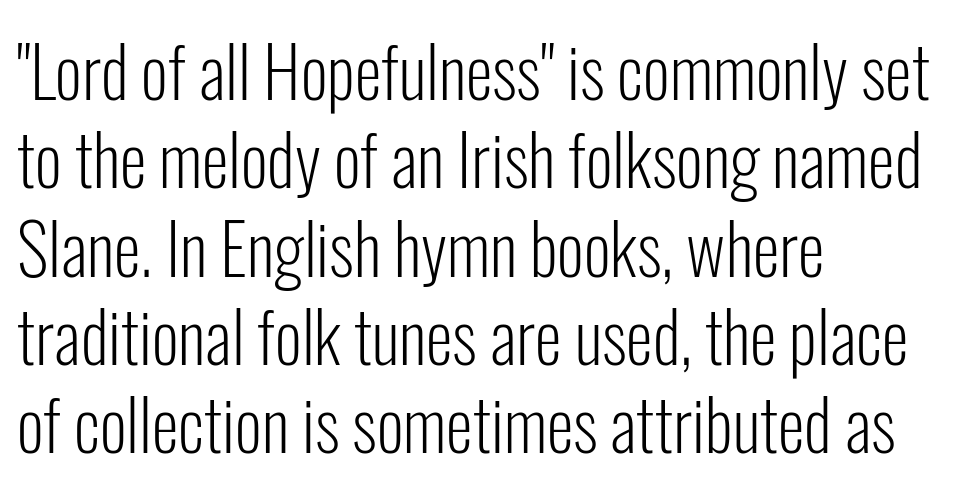
Whoever set this chose a conventional vertical rhythm. The lines are quadded left. Varying glyph widths throughout — classic text-font behaviour. Is the type heavy? It reads as light-to-regular instead.
